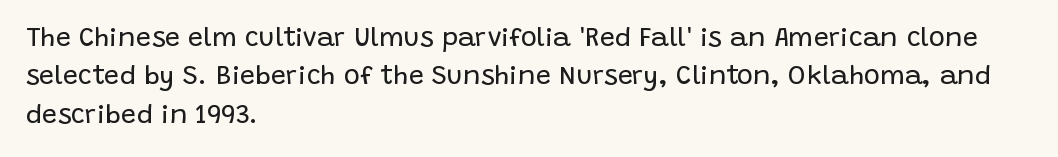
Q: Is the text bold? A: No.
Q: Is the text italic (slanted)? A: No, it is upright.
Q: Is the text underlined? A: No.
Q: How is the paragraph aligned? A: Left-aligned.
Q: Is the spacing between letters normal or unusually wide? A: Normal.
Q: Is the spacing between lines tight, normal or loose? A: Normal.
